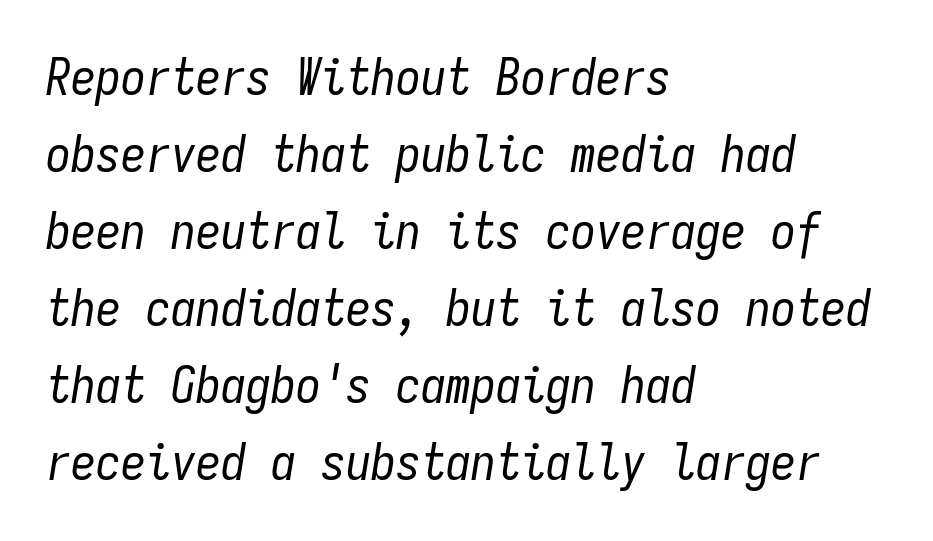
Monospaced: the letters line up in strict vertical columns. Visually the block forms a straight wall on the left and a jagged coastline on the right. Looking at the ascenders, they clearly lean. Evenly set lines give the paragraph a standard silhouette.
